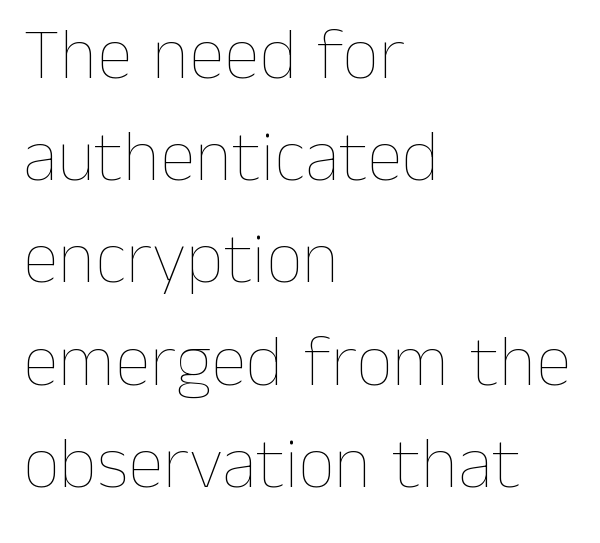
The image shows 73 px thin type, upright; set left-aligned, normal line spacing (1.4x), normal letter spacing, not underlined; low stroke contrast and a medium x-height.
